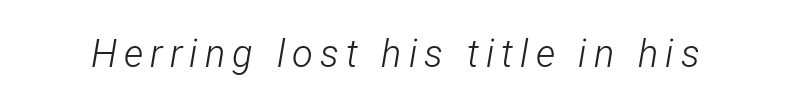
{"italic": "yes", "lean": "right", "slant_degrees": 12, "bold": "no", "weight": "light", "width": "condensed", "stroke_contrast": "low", "x_height": "medium", "monospaced": "no", "underline": "no", "glyph_px": 38}
